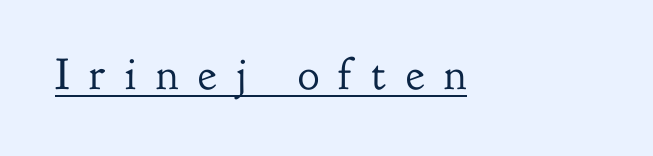
The image shows 45 px regular-weight serif type, upright; set unusually wide letter spacing (+0.44 em), underlined; low stroke contrast and a small x-height.
